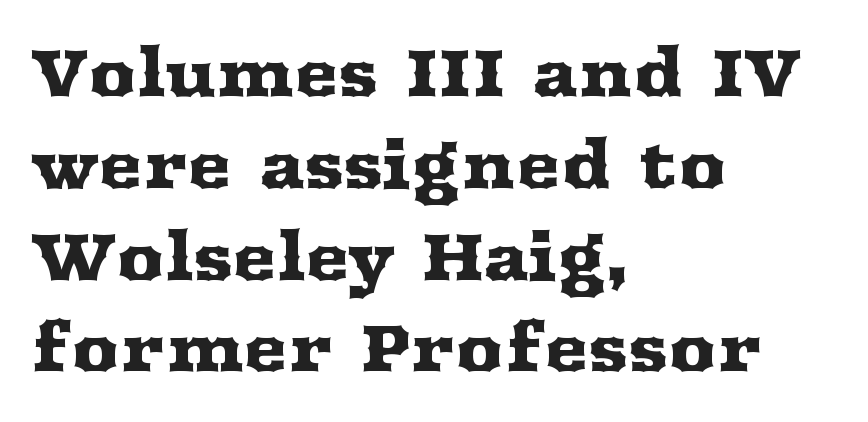
{"serif": "yes", "italic": "no", "width": "wide", "stroke_contrast": "medium", "x_height": "medium", "monospaced": "no", "underline": "no", "align": "left", "line_spacing": "normal", "line_spacing_ratio": 1.37, "letter_spacing": "normal", "letter_spacing_em": 0.0, "glyph_px": 67}
